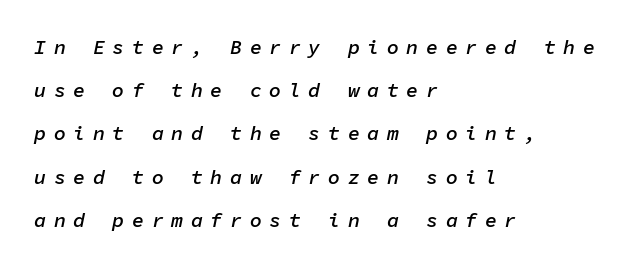
{"italic": "yes", "lean": "right", "slant_degrees": 11, "bold": "semi", "underline": "no", "align": "left", "line_spacing": "loose", "line_spacing_ratio": 2.16, "letter_spacing": "wide", "letter_spacing_em": 0.38, "glyph_px": 20}
